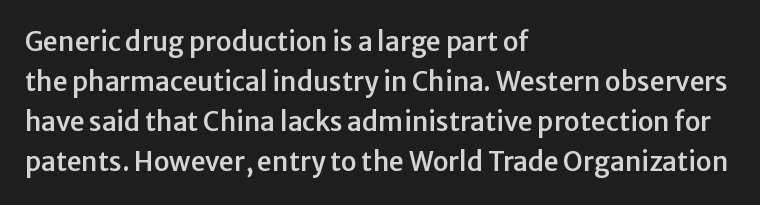
The image shows 26 px text type, upright; set left-aligned, normal line spacing (1.54x), normal letter spacing, not underlined.
